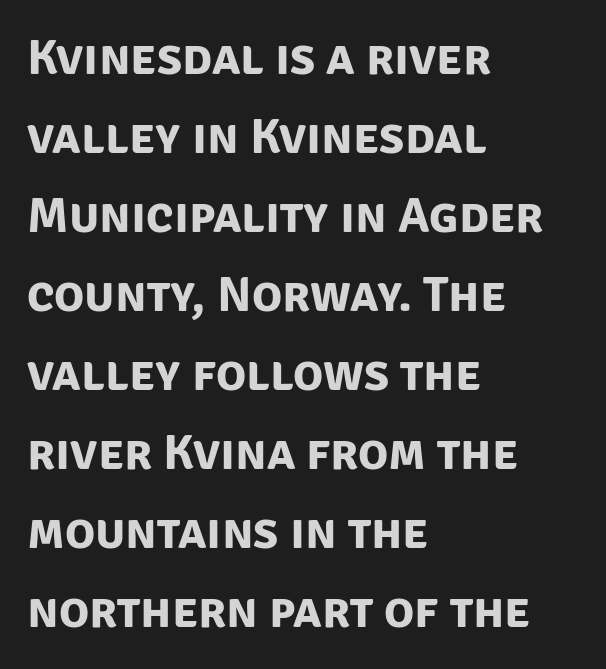
The image shows 50 px bold sans-serif type; set left-aligned, normal line spacing (1.58x), normal letter spacing, not underlined; low stroke contrast and a large x-height.
